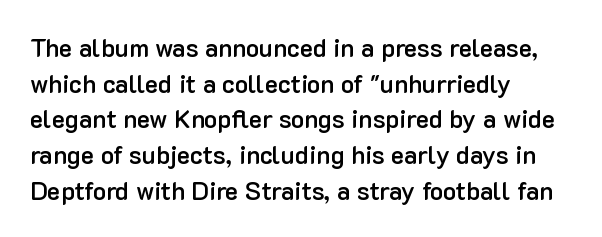
The vertical gap from one line to the next is medium. Which margin do the lines hug? The left one — the right edge is uneven. If you drew a line through each stem, it would be perfectly vertical. Has an underline been added? It has not.
